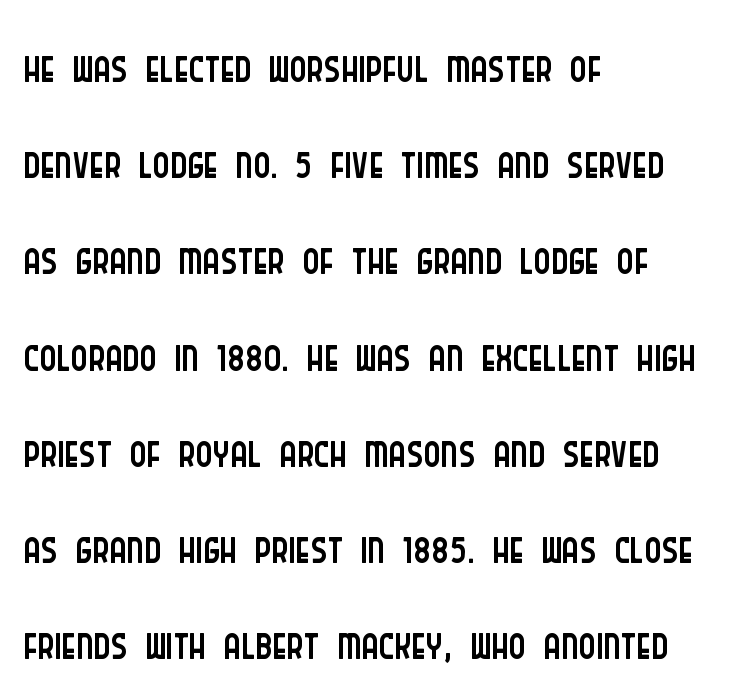
{"serif": "no", "italic": "no", "bold": "no", "weight": "light", "width": "condensed", "stroke_contrast": "low", "x_height": "large", "monospaced": "no", "underline": "no", "align": "left", "line_spacing": "normal", "line_spacing_ratio": 1.48, "letter_spacing": "normal", "letter_spacing_em": 0.0, "glyph_px": 65}
